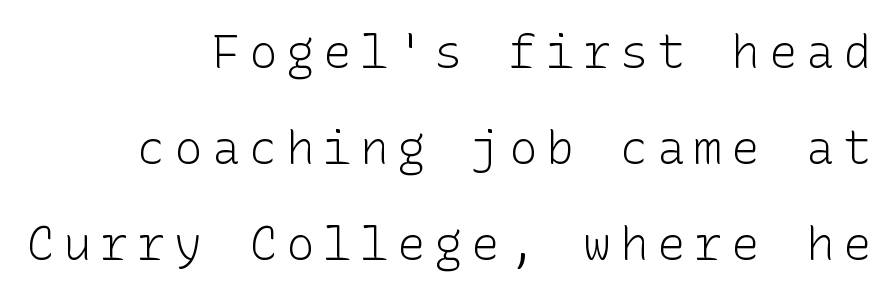
Students, observe: this is what heavily led, spacious text looks like. The letters carry no serifs — their stems end cleanly without finishing strokes. Posture: straight, roman, zero tilt. The setting favours the right margin, as signatures and pull-quotes sometimes do. On a weight scale, this lands at 450 or below.
